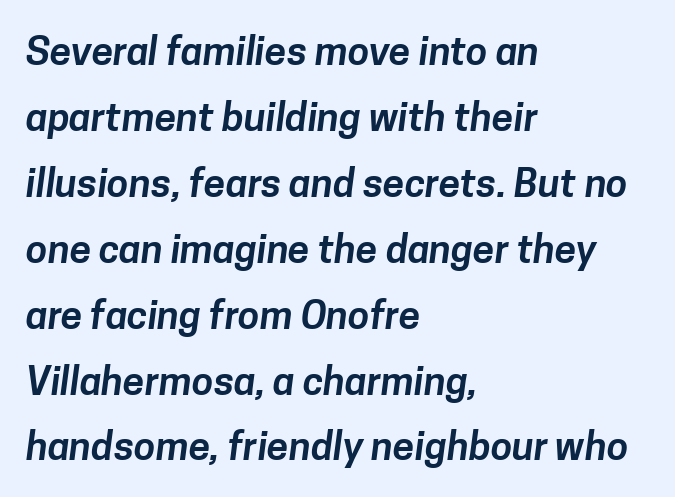
Line spacing here is normal. The face used here is proportionally spaced, like ordinary book or web type. I'd call this a sans setting — the letters go barefoot. Every row of glyphs begins at an identical x-position on the left. Check under the words: just untouched page. Caption: standard tracking, unaltered.
